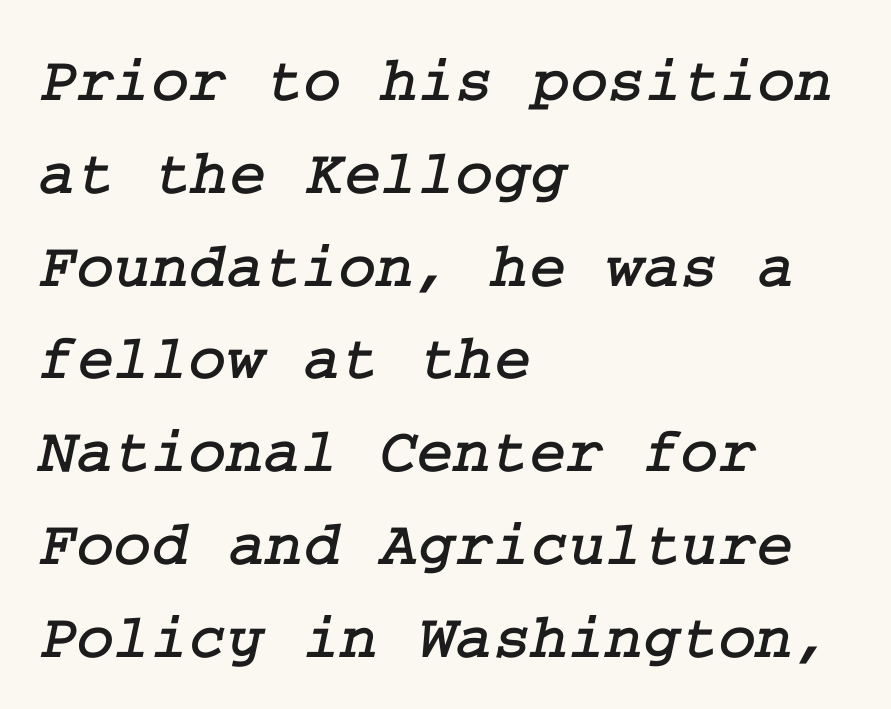
The zone under the glyphs is completely vacant. Stroke terminals: seriffed. The passage is arranged the way most books set body copy — flush left. The face used here is rendered with its standard letterfit.
